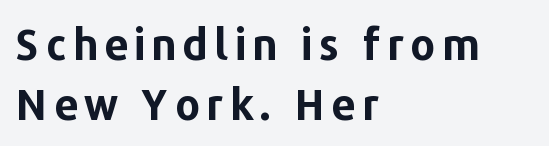
The image shows 43 px bold sans-serif type, upright; set left-aligned, normal line spacing (1.39x), not underlined; low stroke contrast and a medium x-height.
